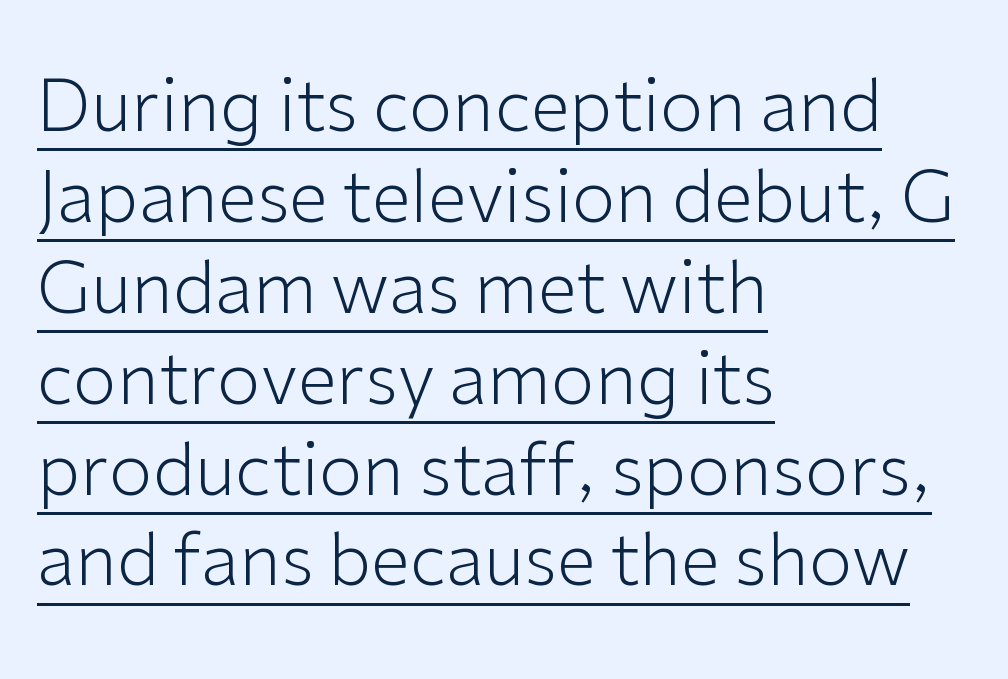
Q: Is the text bold? A: No.
Q: Is the text italic (slanted)? A: No, it is upright.
Q: Is the typeface a serif or a sans-serif typeface? A: Sans-serif.
Q: Is the text underlined? A: Yes.
Q: How is the paragraph aligned? A: Left-aligned.
Q: Is the spacing between letters normal or unusually wide? A: Normal.
Q: Is the spacing between lines tight, normal or loose? A: Normal.
Q: Width (condensed, normal, or wide)? A: Normal.
Q: Stroke contrast? A: Low.
Q: x-height? A: Medium.
Q: Monospaced? A: No.
